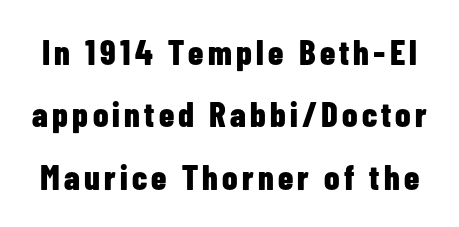
The image shows 35 px bold, condensed sans-serif type, upright; set line spacing 1.78x, not underlined; low stroke contrast and a medium x-height.
